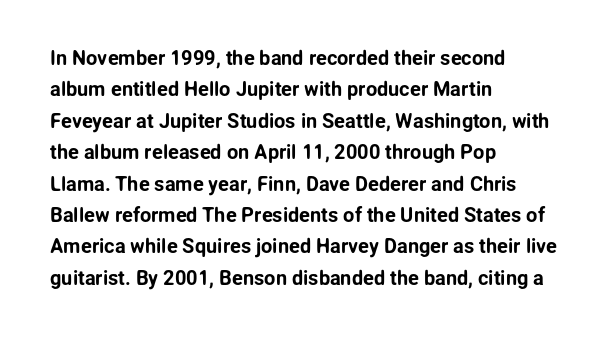
The image shows 20 px text type, upright; set left-aligned, normal line spacing (1.57x), normal letter spacing, not underlined.
